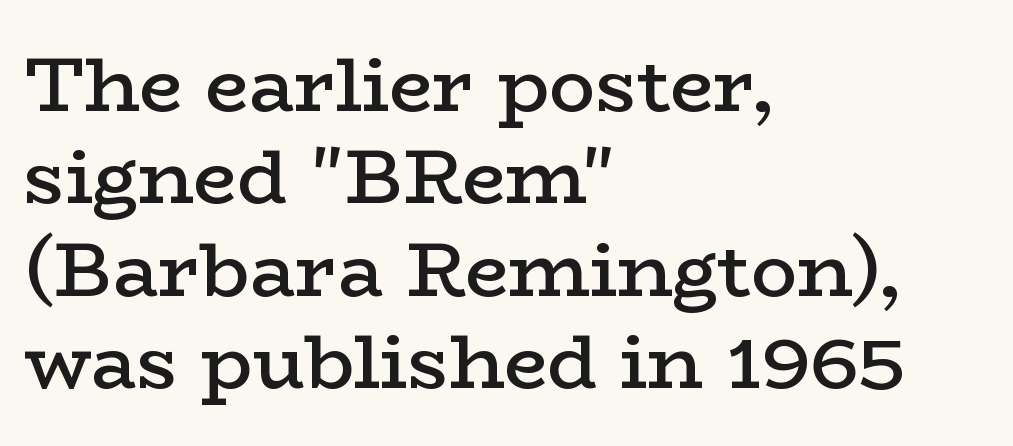
Q: Is the text bold? A: Semi-bold.
Q: Is the text italic (slanted)? A: No, it is upright.
Q: Is the typeface a serif or a sans-serif typeface? A: Serif.
Q: Is the text underlined? A: No.
Q: How is the paragraph aligned? A: Left-aligned.
Q: Is the spacing between letters normal or unusually wide? A: Normal.
Q: Width (condensed, normal, or wide)? A: Wide.
Q: Stroke contrast? A: Low.
Q: x-height? A: Medium.
Q: Monospaced? A: No.
